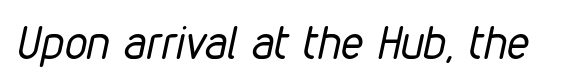
Q: Is the text bold? A: No.
Q: Is the text italic (slanted)? A: Yes, it leans right by about 12 degrees.
Q: Is the text underlined? A: No.
Q: Is the spacing between letters normal or unusually wide? A: Normal.
Q: Width (condensed, normal, or wide)? A: Condensed.
Q: Stroke contrast? A: Low.
Q: x-height? A: Medium.
Q: Monospaced? A: No.
